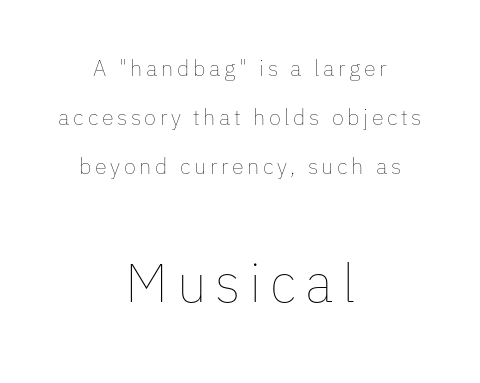
The image shows 54 px thin type, upright; set centered, loose line spacing (2.23x), not underlined; the second (bottom) block is 2.45x larger; low stroke contrast and a medium x-height.
